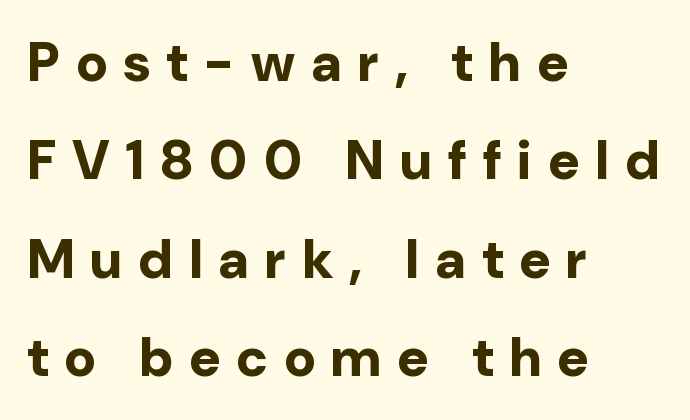
Q: Is the text bold? A: Yes.
Q: Is the text italic (slanted)? A: No, it is upright.
Q: Is the typeface a serif or a sans-serif typeface? A: Sans-serif.
Q: Is the text underlined? A: No.
Q: How is the paragraph aligned? A: Left-aligned.
Q: Is the spacing between letters normal or unusually wide? A: Unusually wide.
Q: Width (condensed, normal, or wide)? A: Normal.
Q: Stroke contrast? A: Low.
Q: x-height? A: Medium.
Q: Monospaced? A: No.
